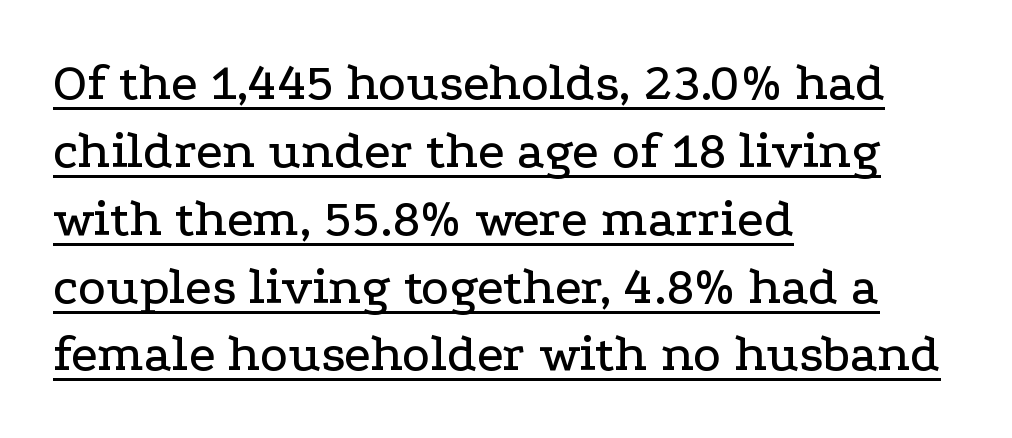
The image shows 53 px wide serif type, upright; set left-aligned, normal line spacing (1.28x), normal letter spacing, underlined; low stroke contrast and a medium x-height.
